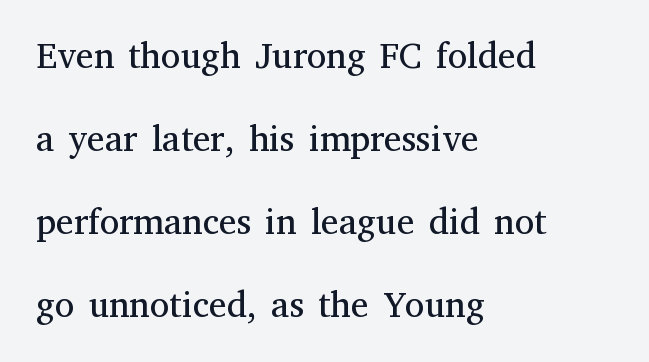
Q: Is the text bold? A: No.
Q: Is the text italic (slanted)? A: No, it is upright.
Q: Is the typeface a serif or a sans-serif typeface? A: Serif.
Q: Is the text underlined? A: No.
Q: How is the paragraph aligned? A: Left-aligned.
Q: Is the spacing between letters normal or unusually wide? A: Normal.
Q: Is the spacing between lines tight, normal or loose? A: Loose.
Q: Width (condensed, normal, or wide)? A: Normal.
Q: Stroke contrast? A: Medium.
Q: x-height? A: Medium.
Q: Monospaced? A: No.
